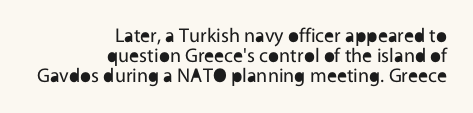
{"italic": "no", "bold": "no", "underline": "no", "align": "right", "line_spacing": "tight", "line_spacing_ratio": 1.0, "letter_spacing": "normal", "letter_spacing_em": 0.0, "glyph_px": 20}
